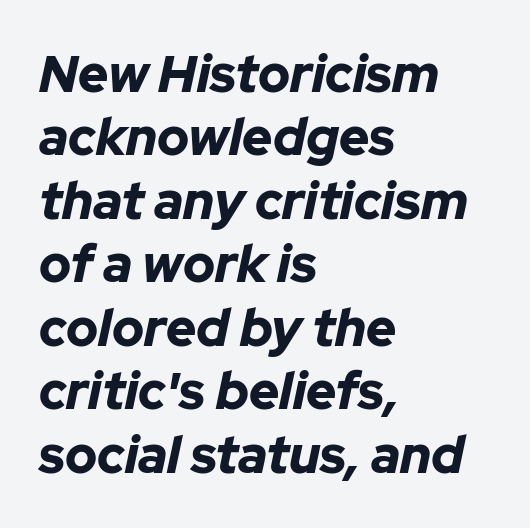
Compared with typical body copy, the letter spacing here is the same. Is the type bold? Yes — the strokes are clearly thick and heavy. The typesetter chose a ragged-right arrangement here. The glyphs are unaccompanied by any horizontal stroke below them.
